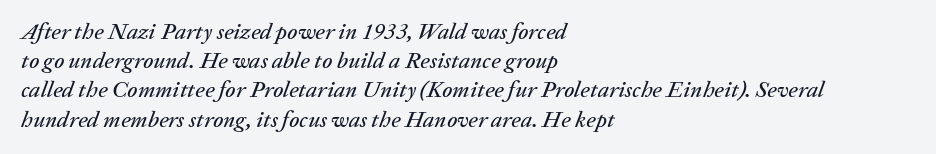
Q: Is the text italic (slanted)? A: Yes, it leans right by about 20 degrees.
Q: Is the text underlined? A: No.
Q: How is the paragraph aligned? A: Left-aligned.
Q: Is the spacing between letters normal or unusually wide? A: Normal.
Q: Is the spacing between lines tight, normal or loose? A: Normal.
